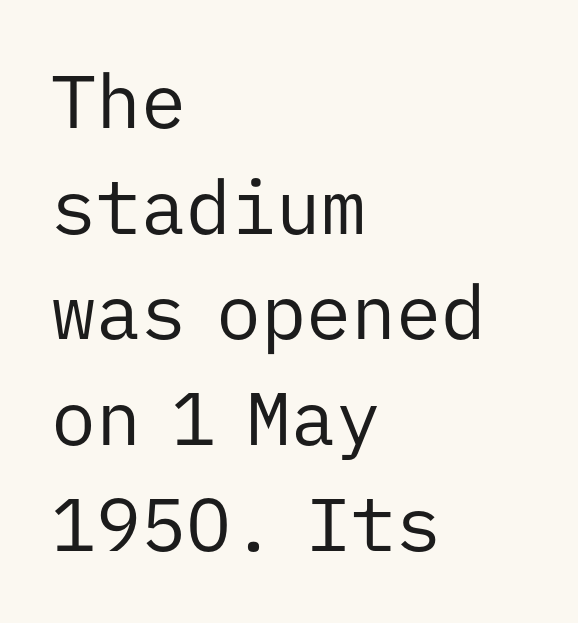
{"serif": "no", "italic": "no", "bold": "no", "weight": "regular", "width": "normal", "stroke_contrast": "low", "x_height": "medium", "monospaced": "yes", "underline": "no", "align": "left", "line_spacing": "normal", "line_spacing_ratio": 1.41, "letter_spacing": "normal", "letter_spacing_em": 0.0, "glyph_px": 75}
